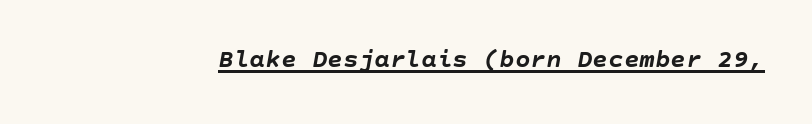
The image shows 26 px bold type, italic (leaning right); set normal letter spacing, underlined.
